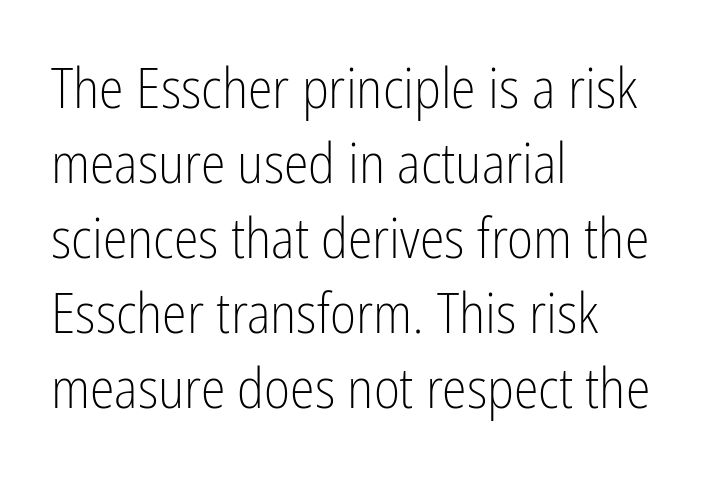
{"serif": "no", "italic": "no", "bold": "no", "weight": "light", "width": "condensed", "stroke_contrast": "low", "x_height": "medium", "monospaced": "no", "underline": "no", "align": "left", "line_spacing": "normal", "line_spacing_ratio": 1.34, "letter_spacing": "normal", "letter_spacing_em": 0.0, "glyph_px": 56}
